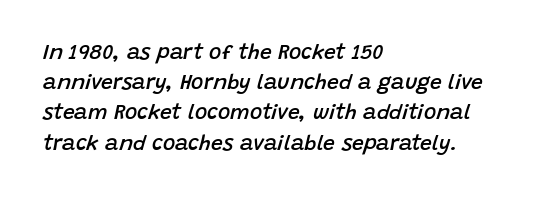
The image shows 21 px text type, italic (leaning right); set left-aligned, normal line spacing (1.44x), normal letter spacing, not underlined.
